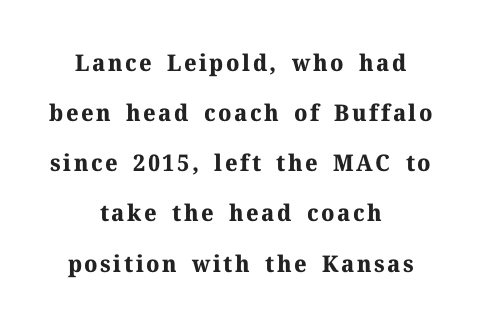
The image shows 23 px bold type, upright; set centered, loose line spacing (2.18x), not underlined.
